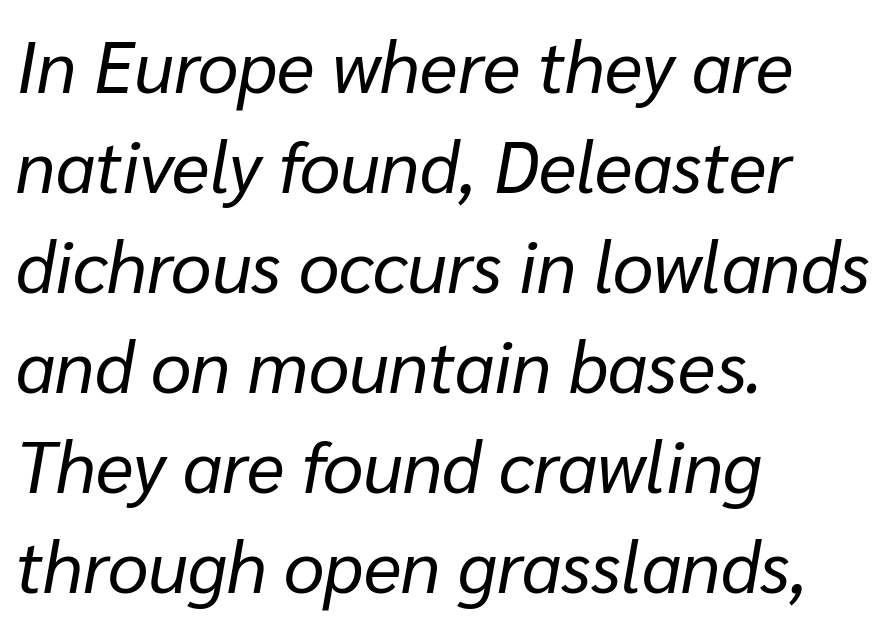
The image shows 72 px regular-weight type, italic (leaning right); set left-aligned, normal line spacing (1.39x), normal letter spacing, not underlined; low stroke contrast and a medium x-height.
